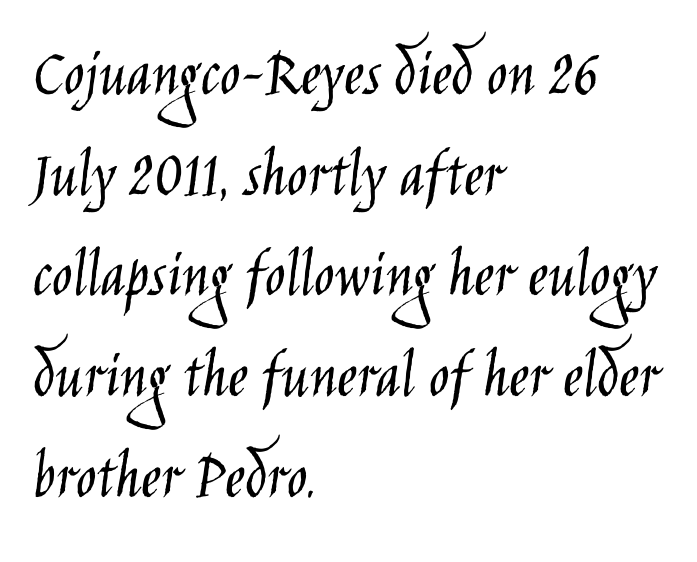
Q: Is the text bold? A: No.
Q: Is the text italic (slanted)? A: Yes.
Q: Is the typeface a serif or a sans-serif typeface? A: Sans-serif.
Q: Is the text underlined? A: No.
Q: How is the paragraph aligned? A: Left-aligned.
Q: Is the spacing between letters normal or unusually wide? A: Normal.
Q: Is the spacing between lines tight, normal or loose? A: Normal.
Q: Width (condensed, normal, or wide)? A: Condensed.
Q: Stroke contrast? A: Low.
Q: x-height? A: Large.
Q: Monospaced? A: No.
